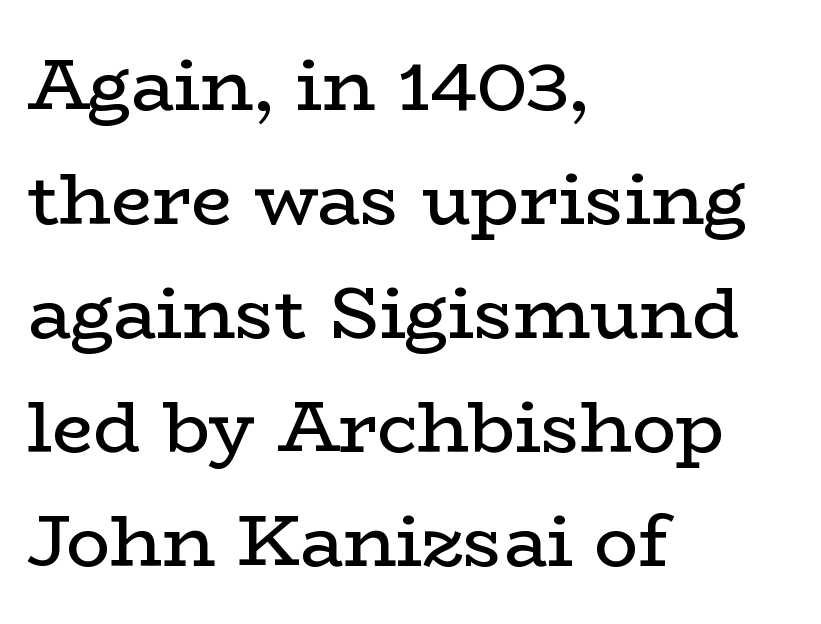
{"serif": "yes", "italic": "no", "bold": "no", "weight": "regular", "width": "wide", "stroke_contrast": "low", "x_height": "medium", "monospaced": "no", "underline": "no", "align": "left", "line_spacing": "normal", "line_spacing_ratio": 1.56, "letter_spacing": "normal", "letter_spacing_em": 0.0, "glyph_px": 73}
